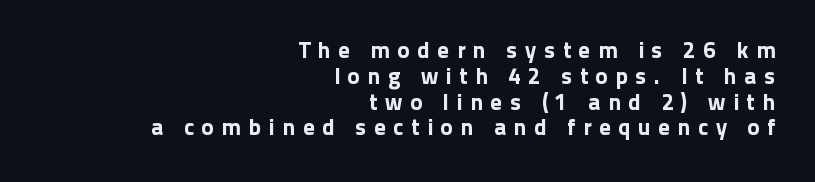
The image shows 23 px text type, upright; set right-aligned, tight line spacing (1.12x), unusually wide letter spacing (+0.33 em), not underlined.
